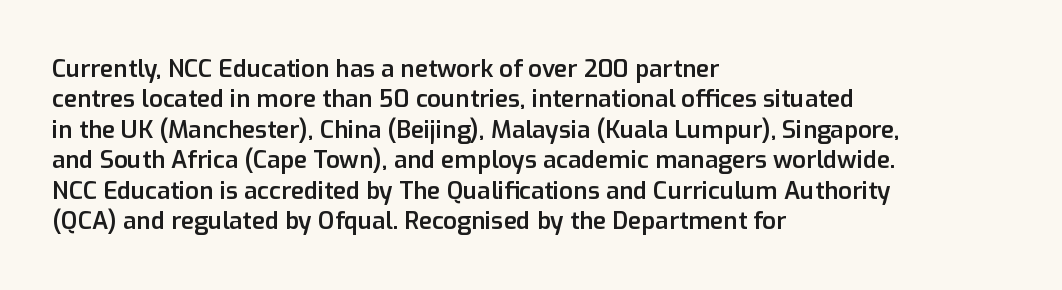
The image shows 24 px text type, upright; set left-aligned, normal line spacing (1.27x), normal letter spacing, not underlined.
